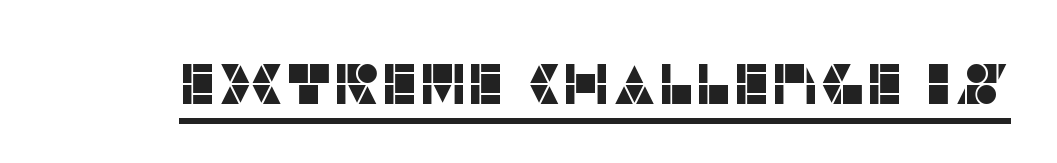
Q: Is the text italic (slanted)? A: No, it is upright.
Q: Is the typeface a serif or a sans-serif typeface? A: Sans-serif.
Q: Is the text underlined? A: Yes.
Q: Is the spacing between letters normal or unusually wide? A: Normal.
Q: Width (condensed, normal, or wide)? A: Normal.
Q: Stroke contrast? A: Low.
Q: x-height? A: Large.
Q: Monospaced? A: No.
